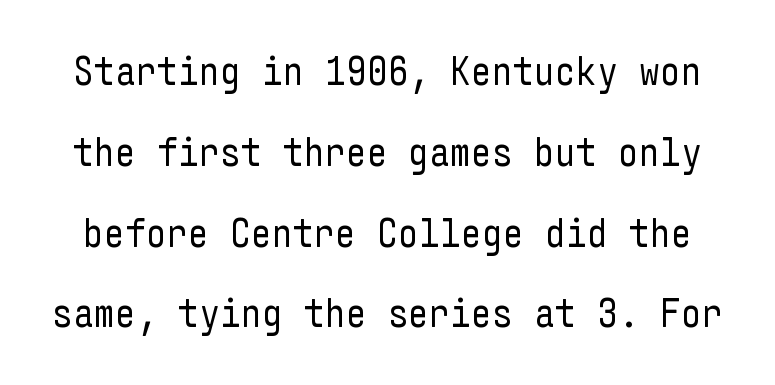
{"serif": "no", "italic": "no", "bold": "no", "weight": "regular", "width": "condensed", "stroke_contrast": "low", "x_height": "medium", "underline": "no", "line_spacing": "loose", "line_spacing_ratio": 1.97, "letter_spacing": "normal", "letter_spacing_em": 0.0, "glyph_px": 41}
